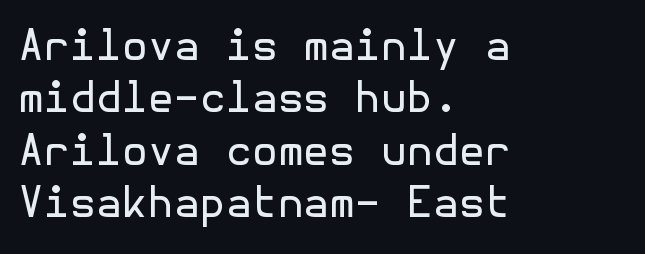
A bare baseline throughout the passage. The font is comparable to plain body text, perhaps lighter. Nothing sits at the stroke ends, so this counts as sans-serif. The letters sit at their default tracking, neither squeezed nor spread. Line starts are locked; line ends wander. The font's upright variant was chosen for this text.
